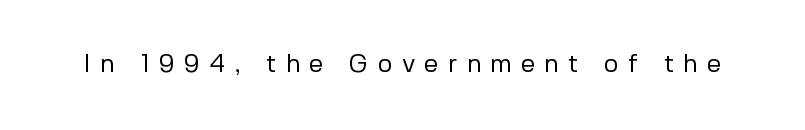
{"italic": "no", "bold": "no", "underline": "no", "letter_spacing": "wide", "letter_spacing_em": 0.37, "glyph_px": 25}
